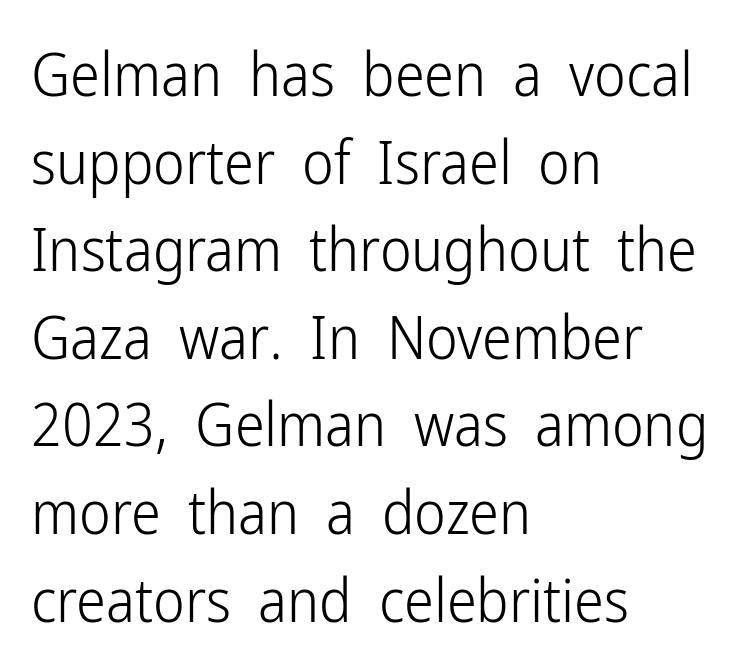
Q: Is the text bold? A: No.
Q: Is the text italic (slanted)? A: No, it is upright.
Q: Is the typeface a serif or a sans-serif typeface? A: Sans-serif.
Q: Is the text underlined? A: No.
Q: How is the paragraph aligned? A: Left-aligned.
Q: Is the spacing between letters normal or unusually wide? A: Normal.
Q: Is the spacing between lines tight, normal or loose? A: Normal.
Q: Width (condensed, normal, or wide)? A: Condensed.
Q: Stroke contrast? A: Low.
Q: x-height? A: Medium.
Q: Monospaced? A: No.
